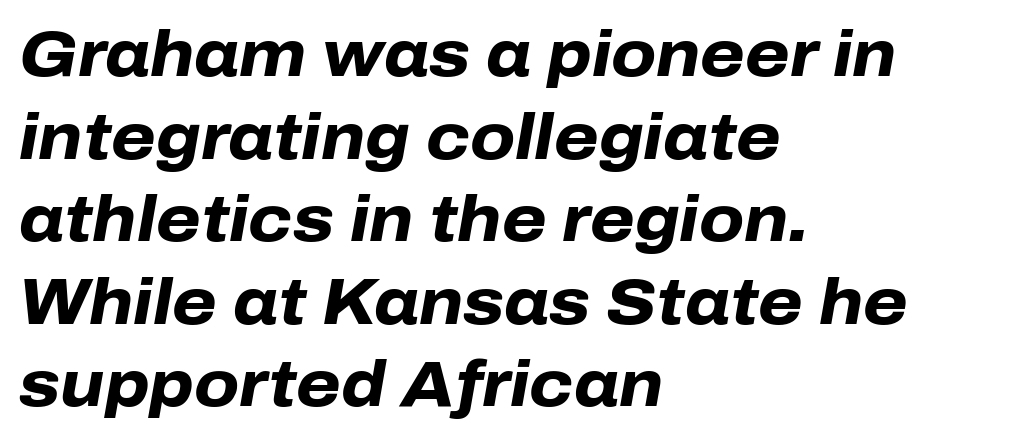
Q: Is the text bold? A: Yes.
Q: Is the text italic (slanted)? A: Yes, it leans right by about 10 degrees.
Q: Is the text underlined? A: No.
Q: How is the paragraph aligned? A: Left-aligned.
Q: Is the spacing between letters normal or unusually wide? A: Normal.
Q: Is the spacing between lines tight, normal or loose? A: Normal.
Q: Width (condensed, normal, or wide)? A: Normal.
Q: Stroke contrast? A: Low.
Q: x-height? A: Medium.
Q: Monospaced? A: No.
